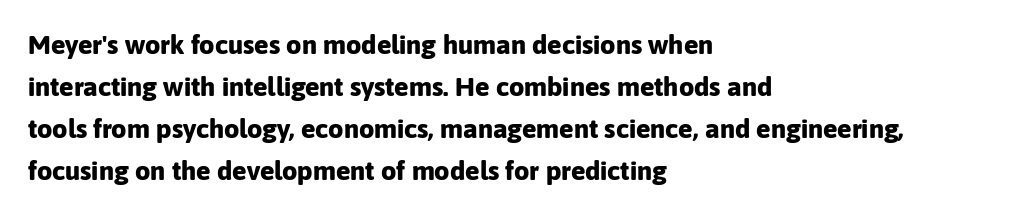
{"italic": "no", "bold": "yes", "underline": "no", "align": "left", "line_spacing": "normal", "line_spacing_ratio": 1.56, "letter_spacing": "normal", "letter_spacing_em": 0.0, "glyph_px": 27}
